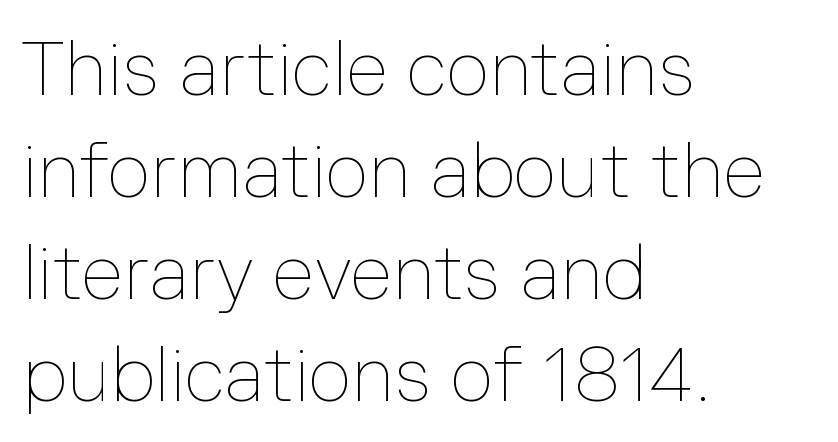
{"italic": "no", "bold": "no", "weight": "thin", "width": "normal", "stroke_contrast": "low", "x_height": "medium", "monospaced": "no", "underline": "no", "align": "left", "line_spacing": "normal", "line_spacing_ratio": 1.34, "letter_spacing": "normal", "letter_spacing_em": 0.0, "glyph_px": 76}
